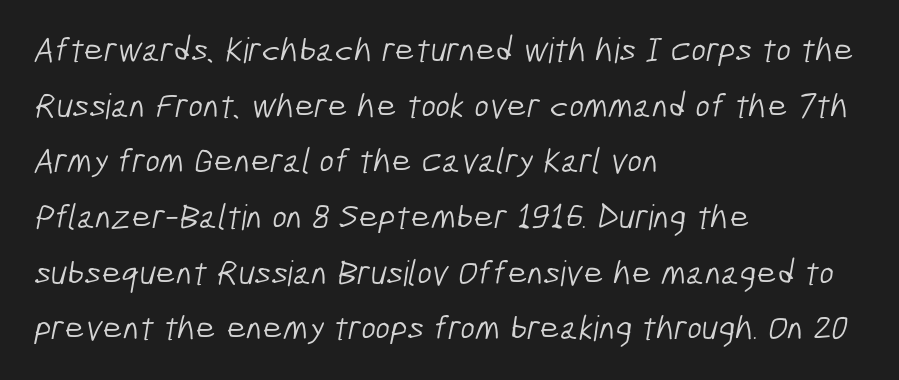
Whoever set this chose a conventional vertical rhythm. This sample uses plain, unmodified letter spacing. Examine the stroke ends and you'll find no serifs. Plain, unruled lines of type. You could not count columns in this text — the font is proportionally spaced. Is the stroke heavy? The answer is a plain regular-or-lighter.
